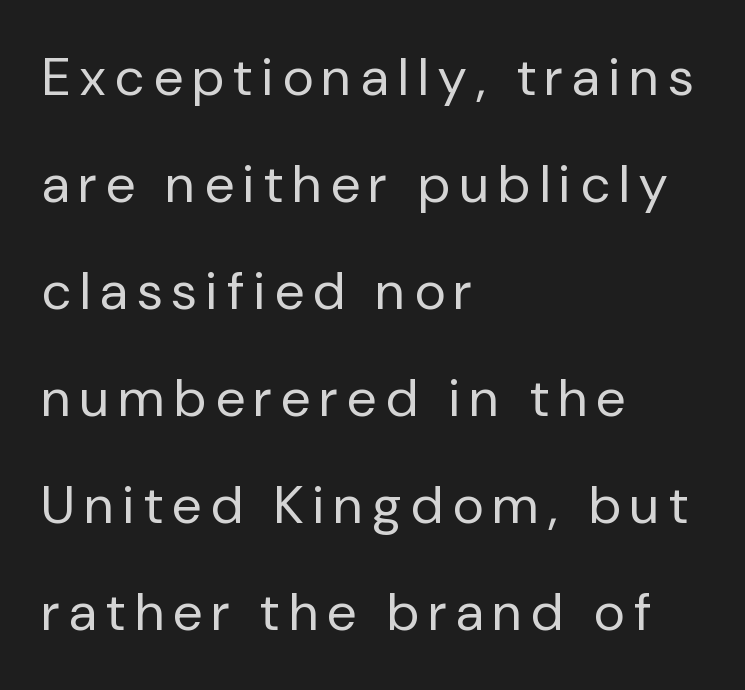
Stroke thickness stays within the range of a standard reading face or lighter. The face used here is proportionally spaced, like ordinary book or web type. Style check: upright. Descenders hang freely into open space.
